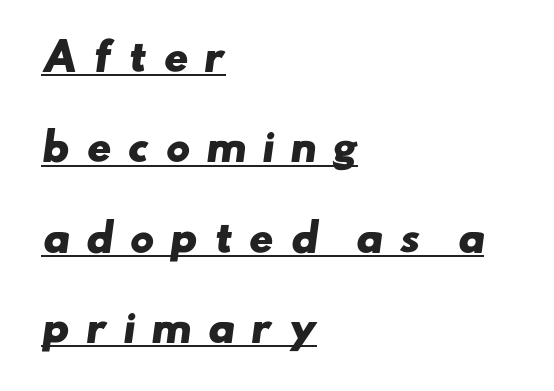
The image shows 37 px heavy, wide sans-serif type; set left-aligned, loose line spacing (2.44x), unusually wide letter spacing (+0.42 em), underlined; low stroke contrast and a small x-height.
